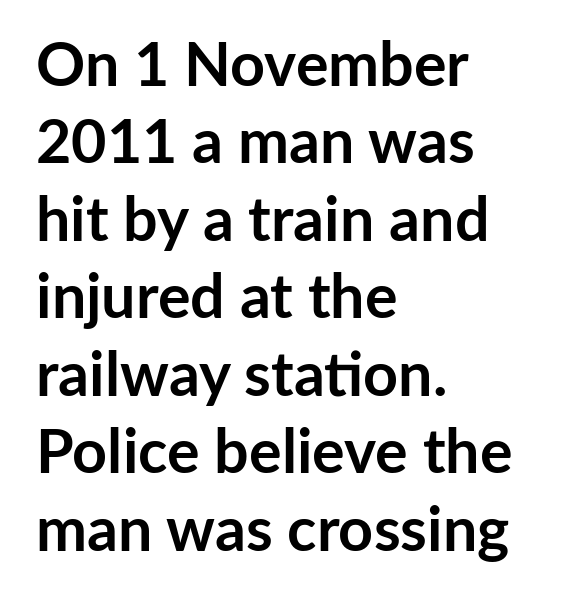
The image shows 61 px semibold sans-serif type, upright; set left-aligned, normal line spacing (1.27x), normal letter spacing, not underlined; low stroke contrast and a medium x-height.
